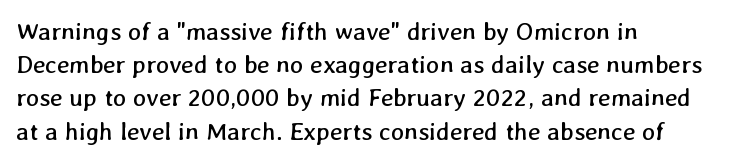
The image shows 25 px text type; set left-aligned, normal line spacing (1.33x), normal letter spacing, not underlined.
